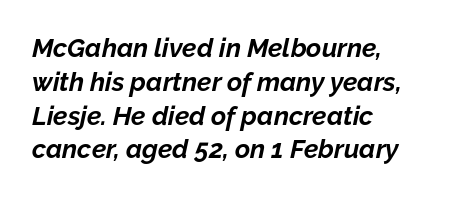
{"italic": "yes", "lean": "right", "slant_degrees": 12, "bold": "yes", "underline": "no", "align": "left", "line_spacing": "normal", "line_spacing_ratio": 1.3, "letter_spacing": "normal", "letter_spacing_em": 0.0, "glyph_px": 26}
